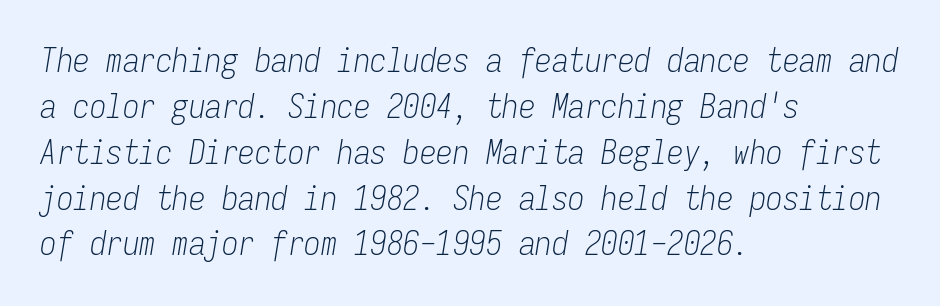
Caption: face not bold, strokes unweighted. Underline: absent. There's an unmistakable incline to the writing here. This rendering uses left alignment, leaving the right contour irregular. In terms of leading, this rendering sits right in the middle. Here the designer chose a console-style face with uniform glyph widths.
